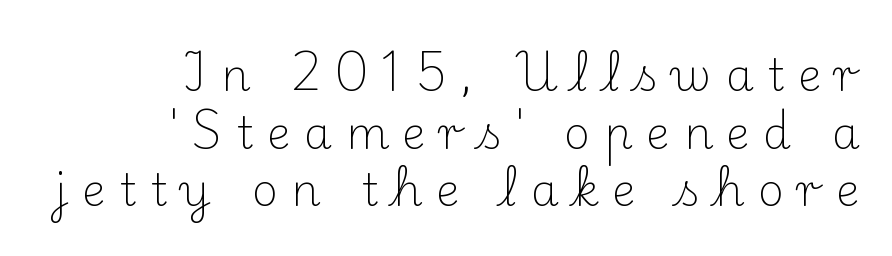
{"serif": "yes", "italic": "no", "bold": "no", "weight": "light", "width": "normal", "stroke_contrast": "medium", "x_height": "small", "monospaced": "no", "underline": "no", "align": "right", "line_spacing": "normal", "line_spacing_ratio": 1.28, "letter_spacing": "wide", "letter_spacing_em": 0.3, "glyph_px": 45}
